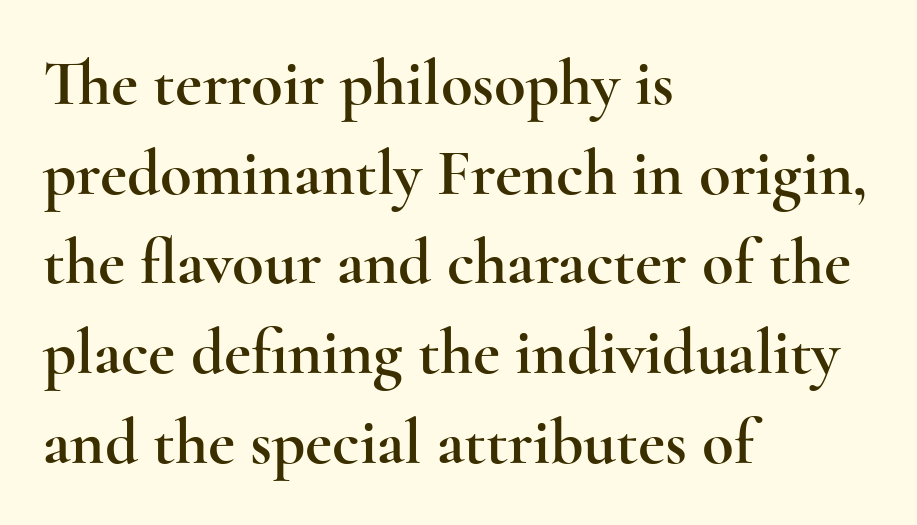
Check under the words: just untouched page. Each new line begins a customary step beneath the previous one. The rendering uses natural spacing where letterforms have individual widths. A typesetter would call this zero additional tracking.
